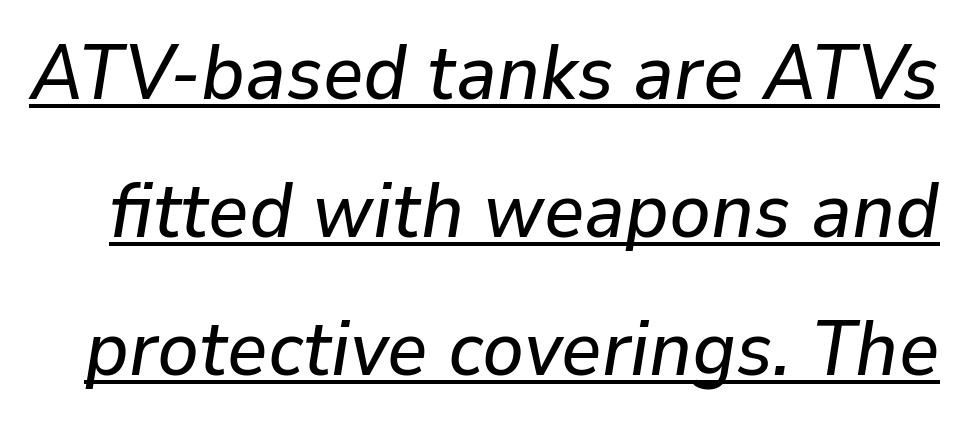
{"italic": "yes", "lean": "right", "slant_degrees": 9, "width": "normal", "stroke_contrast": "low", "x_height": "medium", "monospaced": "no", "underline": "yes", "line_spacing_ratio": 1.77, "letter_spacing": "normal", "letter_spacing_em": 0.0, "glyph_px": 78}
